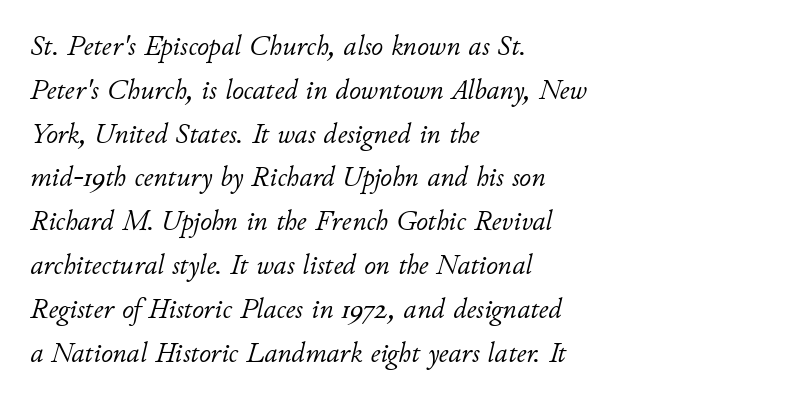
The image shows 29 px light type, italic (leaning right); set left-aligned, normal line spacing (1.51x), normal letter spacing, not underlined; low stroke contrast and a small x-height.
